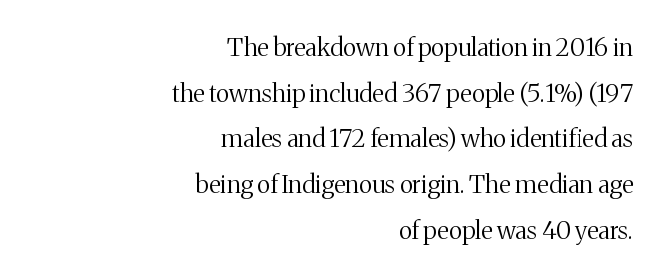
The image shows 25 px text type, upright; set right-aligned, line spacing 1.83x, normal letter spacing, not underlined.
